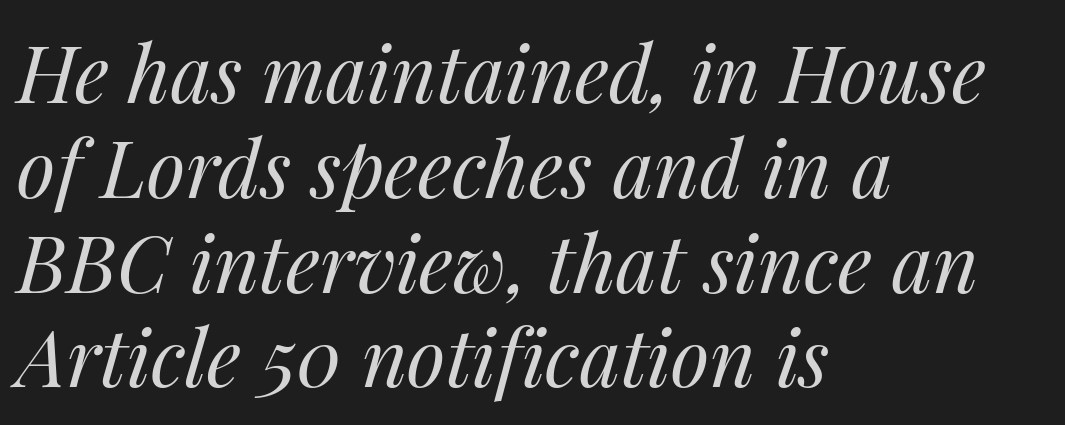
Q: Is the text bold? A: No.
Q: Is the text italic (slanted)? A: Yes, it leans right by about 14 degrees.
Q: Is the text underlined? A: No.
Q: How is the paragraph aligned? A: Left-aligned.
Q: Is the spacing between letters normal or unusually wide? A: Normal.
Q: Width (condensed, normal, or wide)? A: Normal.
Q: Stroke contrast? A: Medium.
Q: x-height? A: Medium.
Q: Monospaced? A: No.
